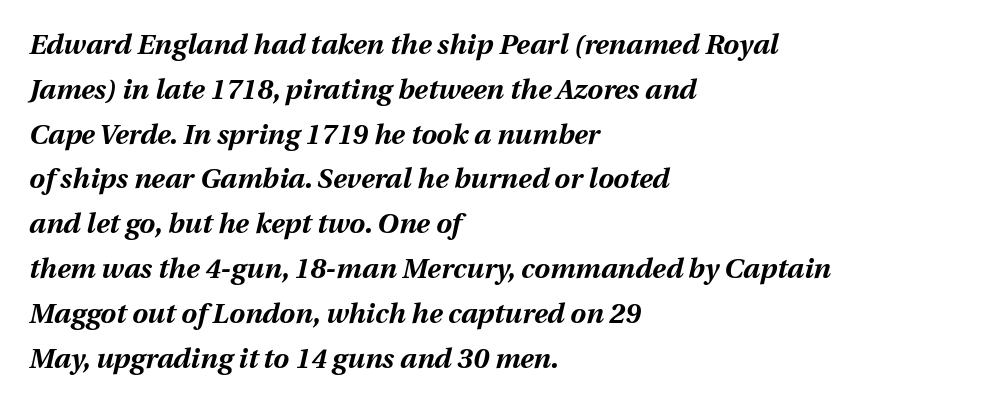
{"italic": "yes", "lean": "right", "slant_degrees": 12, "bold": "yes", "weight": "bold", "width": "normal", "stroke_contrast": "medium", "x_height": "medium", "monospaced": "no", "underline": "no", "align": "left", "line_spacing": "normal", "line_spacing_ratio": 1.6, "letter_spacing": "normal", "letter_spacing_em": 0.0, "glyph_px": 28}
